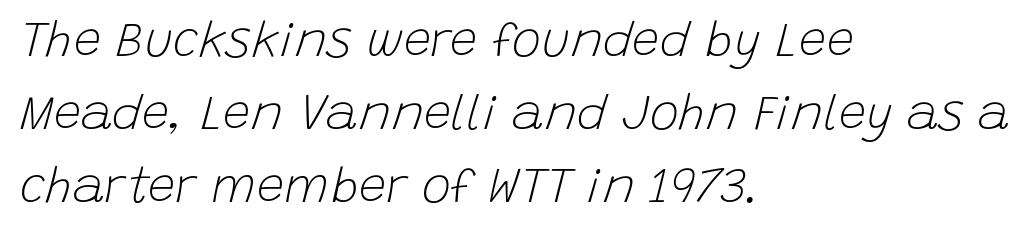
{"italic": "yes", "lean": "right", "slant_degrees": 15, "bold": "no", "weight": "light", "width": "normal", "stroke_contrast": "low", "x_height": "large", "monospaced": "no", "underline": "no", "align": "left", "line_spacing": "normal", "line_spacing_ratio": 1.49, "letter_spacing": "normal", "letter_spacing_em": 0.0, "glyph_px": 49}
